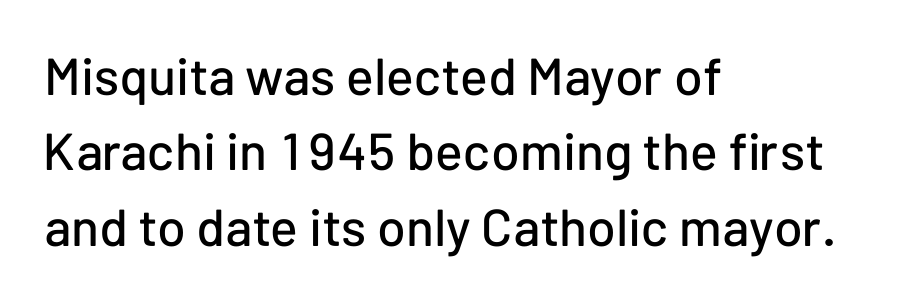
The passage shown stacks its lines at a standard gap. A typesetter would call this proportional, since set widths differ per character. A roman cut, with each character standing at attention. Only glyphs here, with clear space below each row.
